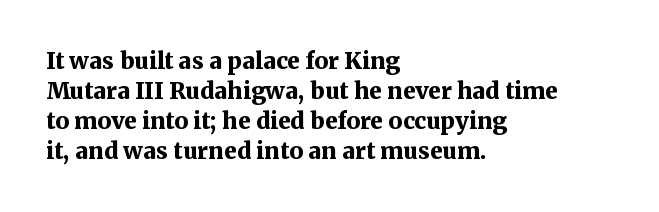
Designer's note — italics off, roman on. Clear beneath every line of the passage. Set as a true bold cut, around the 700 mark. How would I describe the line gaps? Plain and ordinary.
